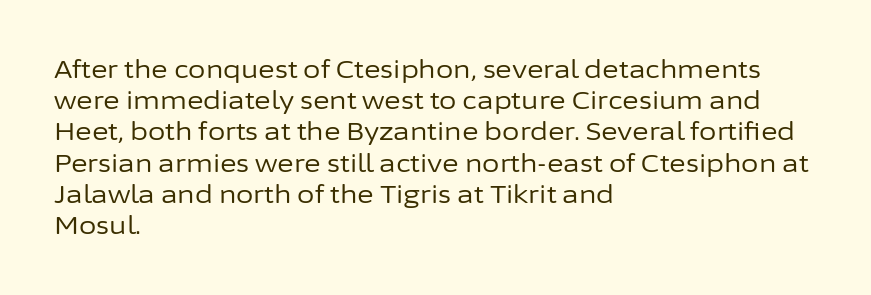
{"italic": "no", "bold": "no", "underline": "no", "align": "left", "line_spacing": "normal", "line_spacing_ratio": 1.25, "letter_spacing": "normal", "letter_spacing_em": 0.0, "glyph_px": 25}
